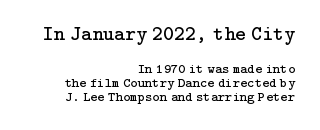
{"italic": "no", "bold": "no", "underline": "no", "align": "right", "line_spacing": "tight", "line_spacing_ratio": 1.0, "letter_spacing": "normal", "letter_spacing_em": 0.0, "larger_block": "first", "size_ratio": 1.5, "glyph_px": 21}
